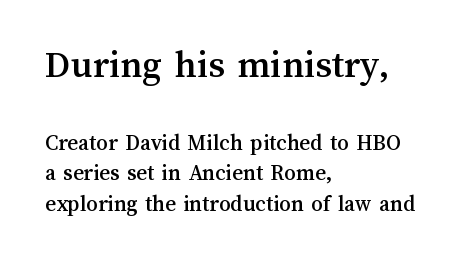
Notice how descenders clear the ascenders below comfortably — that's standard leading. Does the lettering tilt? It doesn't — this is upright. Anything drawn beneath the words? Only blank space. Character widths vary here, with narrow letters taking less room than wide ones. Tracking here is standard; glyphs follow each other at the usual distance. Line beginnings align vertically; line endings do not.
